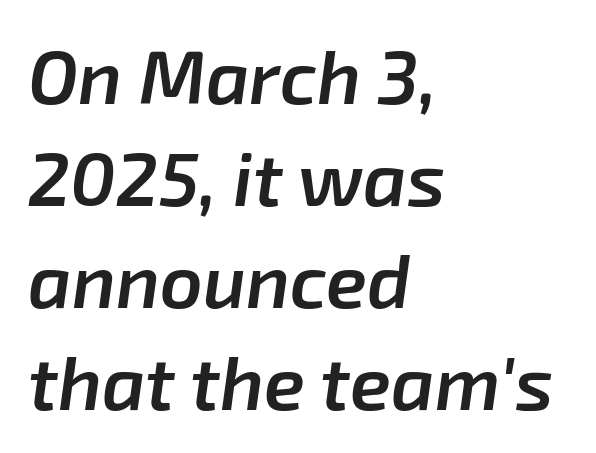
Q: Is the text bold? A: Semi-bold.
Q: Is the text italic (slanted)? A: Yes, it leans right by about 8 degrees.
Q: Is the text underlined? A: No.
Q: How is the paragraph aligned? A: Left-aligned.
Q: Is the spacing between letters normal or unusually wide? A: Normal.
Q: Is the spacing between lines tight, normal or loose? A: Normal.
Q: Width (condensed, normal, or wide)? A: Normal.
Q: Stroke contrast? A: Low.
Q: x-height? A: Medium.
Q: Monospaced? A: No.
